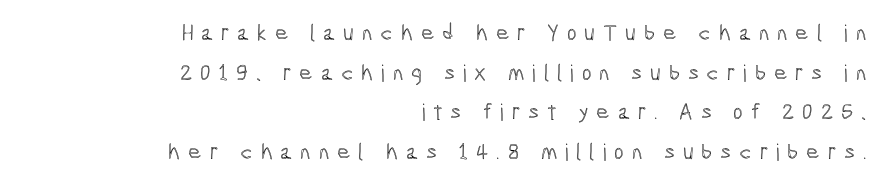
Observe the wide spacing: letters keep a clear distance from each other. Notice how the stems are strictly vertical — no italics here. Teacher's note: observe the even right margin — that is flush-right alignment. Underlining? Definitely not there.
